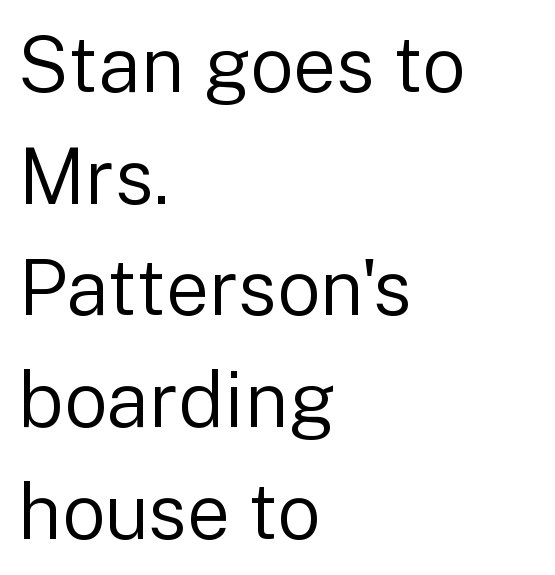
Q: Is the text bold? A: No.
Q: Is the text italic (slanted)? A: No, it is upright.
Q: Is the typeface a serif or a sans-serif typeface? A: Sans-serif.
Q: Is the text underlined? A: No.
Q: How is the paragraph aligned? A: Left-aligned.
Q: Is the spacing between letters normal or unusually wide? A: Normal.
Q: Is the spacing between lines tight, normal or loose? A: Normal.
Q: Width (condensed, normal, or wide)? A: Normal.
Q: Stroke contrast? A: Low.
Q: x-height? A: Medium.
Q: Monospaced? A: No.
